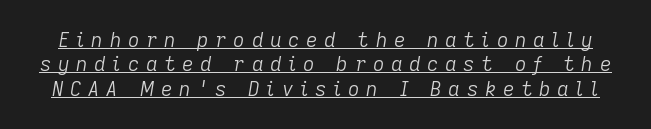
{"italic": "yes", "lean": "right", "slant_degrees": 9, "bold": "no", "underline": "yes", "line_spacing_ratio": 1.22, "letter_spacing": "wide", "letter_spacing_em": 0.33, "glyph_px": 20}
